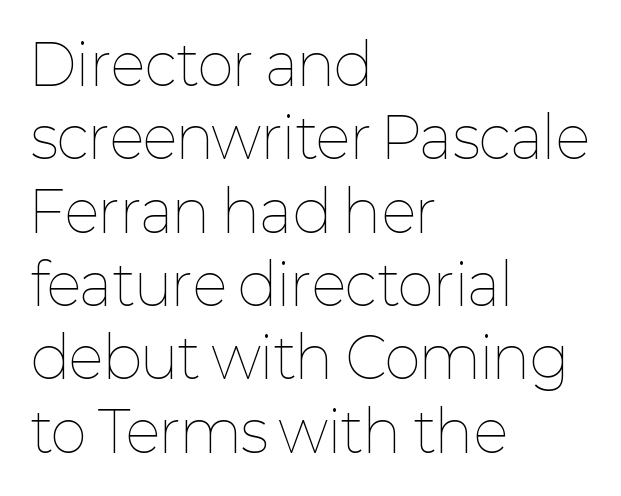
Q: Is the text bold? A: No.
Q: Is the text italic (slanted)? A: No, it is upright.
Q: Is the text underlined? A: No.
Q: How is the paragraph aligned? A: Left-aligned.
Q: Is the spacing between letters normal or unusually wide? A: Normal.
Q: Is the spacing between lines tight, normal or loose? A: Normal.
Q: Width (condensed, normal, or wide)? A: Normal.
Q: Stroke contrast? A: Low.
Q: x-height? A: Medium.
Q: Monospaced? A: No.
